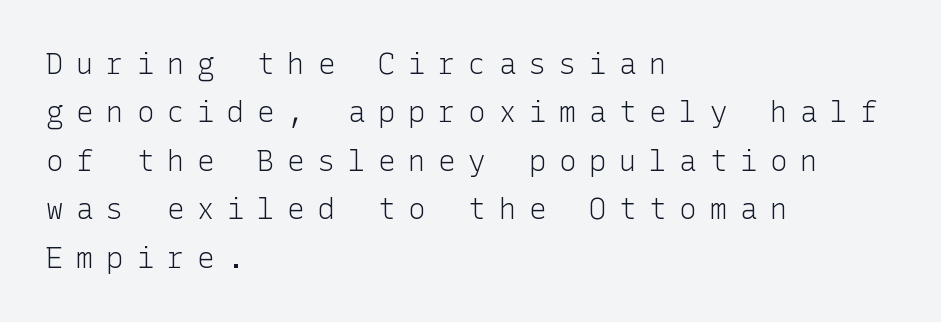
{"serif": "no", "italic": "no", "bold": "no", "weight": "light", "width": "normal", "stroke_contrast": "low", "x_height": "medium", "underline": "no", "align": "left", "line_spacing": "normal", "line_spacing_ratio": 1.67, "letter_spacing": "wide", "letter_spacing_em": 0.44, "glyph_px": 29}
